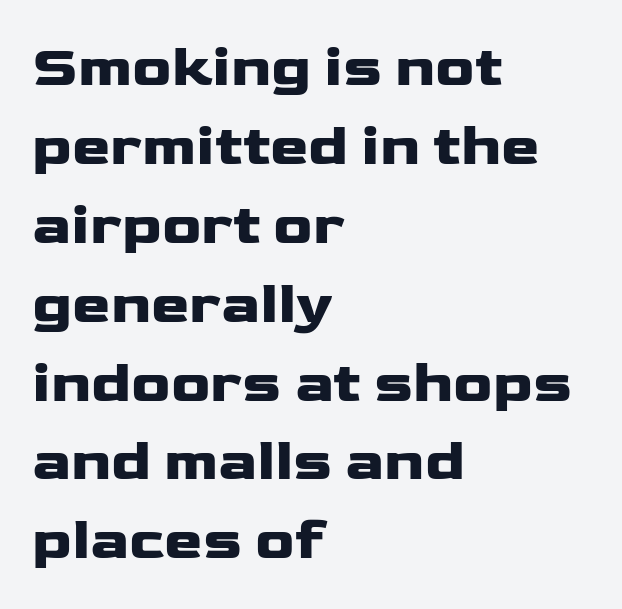
Q: Is the text bold? A: Yes.
Q: Is the text italic (slanted)? A: No, it is upright.
Q: Is the typeface a serif or a sans-serif typeface? A: Sans-serif.
Q: Is the text underlined? A: No.
Q: How is the paragraph aligned? A: Left-aligned.
Q: Is the spacing between letters normal or unusually wide? A: Normal.
Q: Is the spacing between lines tight, normal or loose? A: Normal.
Q: Width (condensed, normal, or wide)? A: Wide.
Q: Stroke contrast? A: Low.
Q: x-height? A: Medium.
Q: Monospaced? A: No.
